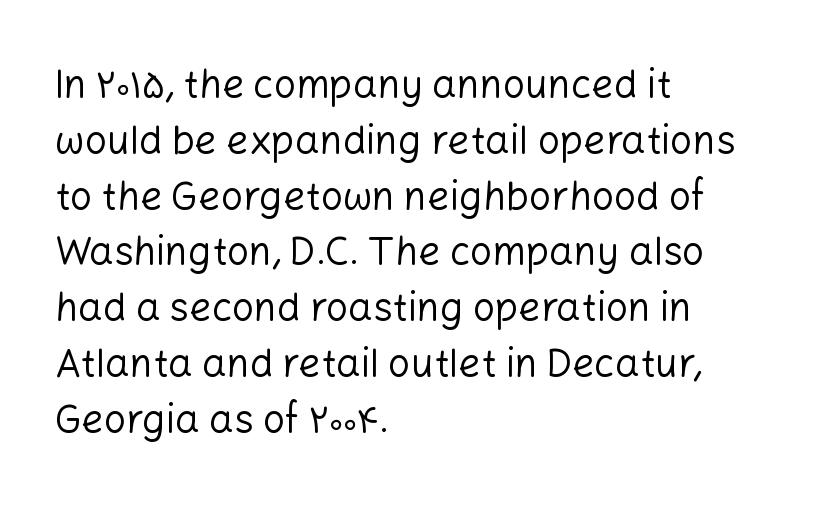
The image shows 39 px regular-weight sans-serif type, upright; set left-aligned, normal line spacing (1.43x), normal letter spacing, not underlined; low stroke contrast and a medium x-height.
